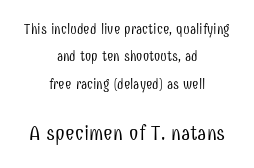
Every row of glyphs is offset so its center matches the block's center. Does extra space separate the letters? No, they use regular spacing. This is roman type, the default non-slanted kind. Is the lower block the larger one? Yes — the lower block carries the bigger type.
